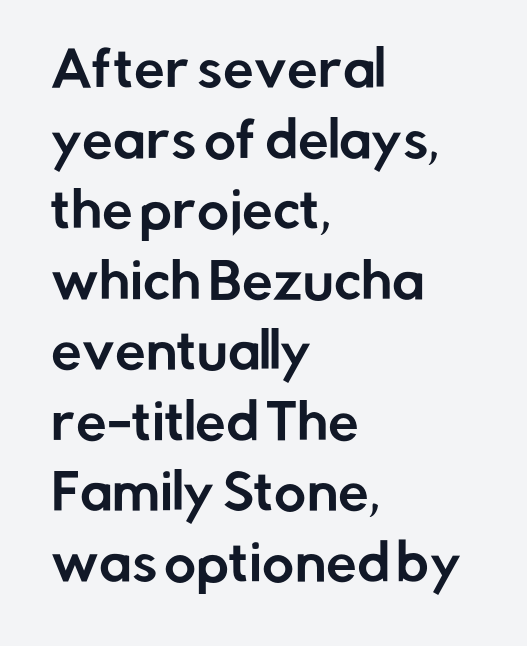
Descender tails drop into unmarked territory. The passage shown is typed in a proportional face where columns would drift. A typesetter would label this face a sans. Honestly, the letter spacing is just normal — you wouldn't notice it. When letters stand straight like this, we call the style roman or upright.
